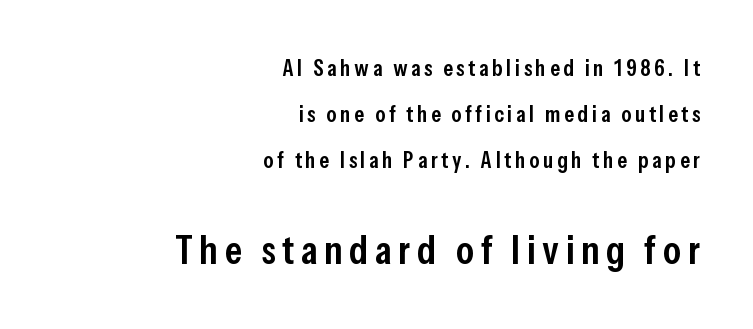
Q: Is the text bold? A: Semi-bold.
Q: Is the text italic (slanted)? A: No, it is upright.
Q: Is the typeface a serif or a sans-serif typeface? A: Sans-serif.
Q: Is the text underlined? A: No.
Q: How is the paragraph aligned? A: Right-aligned.
Q: Is the spacing between lines tight, normal or loose? A: Loose.
Q: Which block of text is set in a larger size, the first (top) or the second (bottom)? A: The second (bottom) one.
Q: Width (condensed, normal, or wide)? A: Condensed.
Q: Stroke contrast? A: Low.
Q: x-height? A: Medium.
Q: Monospaced? A: No.
